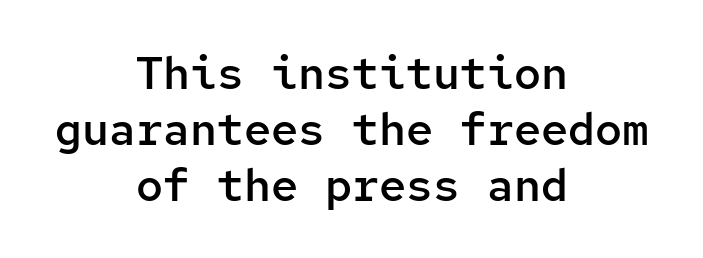
The image shows 45 px semibold sans-serif type, upright, monospaced; set centered, line spacing 1.24x, normal letter spacing, not underlined; low stroke contrast and a medium x-height.
